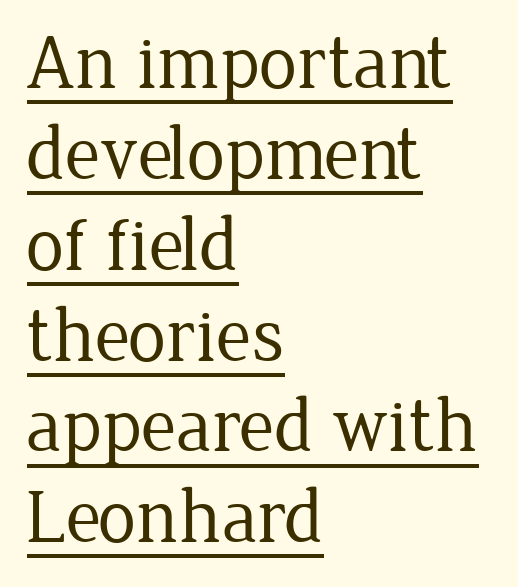
{"serif": "yes", "italic": "no", "bold": "no", "weight": "regular", "width": "normal", "stroke_contrast": "low", "x_height": "medium", "monospaced": "no", "underline": "yes", "align": "left", "line_spacing_ratio": 1.18, "letter_spacing": "normal", "letter_spacing_em": 0.0, "glyph_px": 77}
